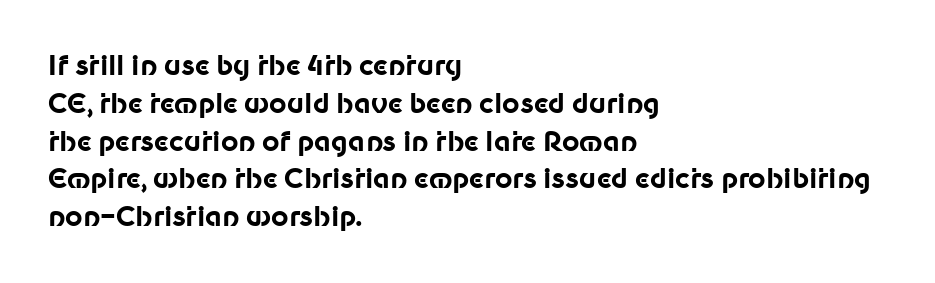
The image shows 27 px bold type, upright; set left-aligned, normal line spacing (1.4x), normal letter spacing, not underlined.
